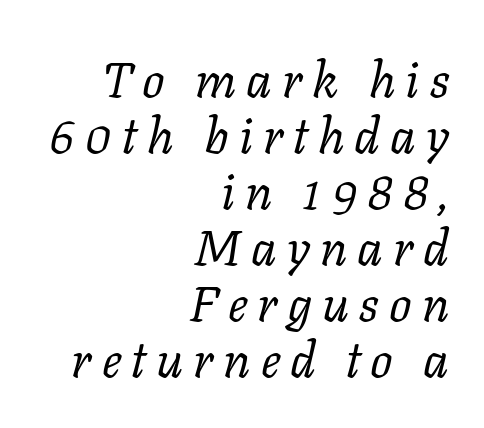
This sample uses expanded letter spacing, leaving extra air between glyphs. The type family on display is of the serif kind. The lines are quadded right. Underlining? Definitely not there. Vertical stems look standard width or narrower in stroke. Quick note: italic.
